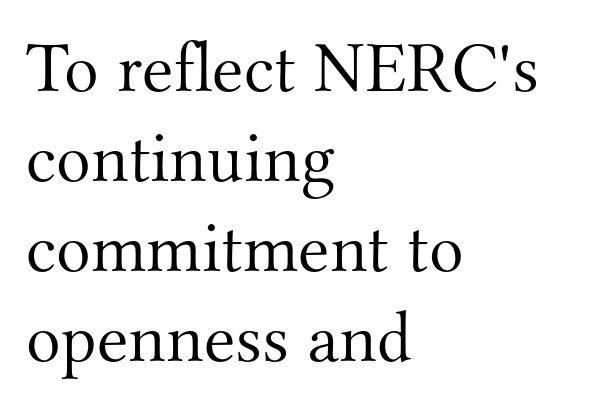
{"serif": "yes", "italic": "no", "bold": "no", "weight": "light", "width": "normal", "stroke_contrast": "medium", "x_height": "small", "monospaced": "no", "underline": "no", "align": "left", "line_spacing": "normal", "line_spacing_ratio": 1.25, "letter_spacing": "normal", "letter_spacing_em": 0.0, "glyph_px": 72}
